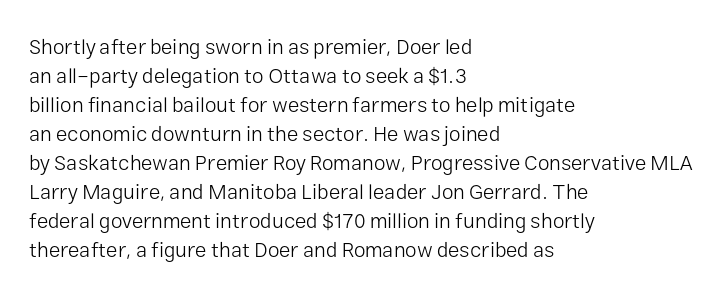
{"italic": "no", "bold": "no", "underline": "no", "align": "left", "line_spacing": "normal", "line_spacing_ratio": 1.38, "letter_spacing": "normal", "letter_spacing_em": 0.0, "glyph_px": 21}
